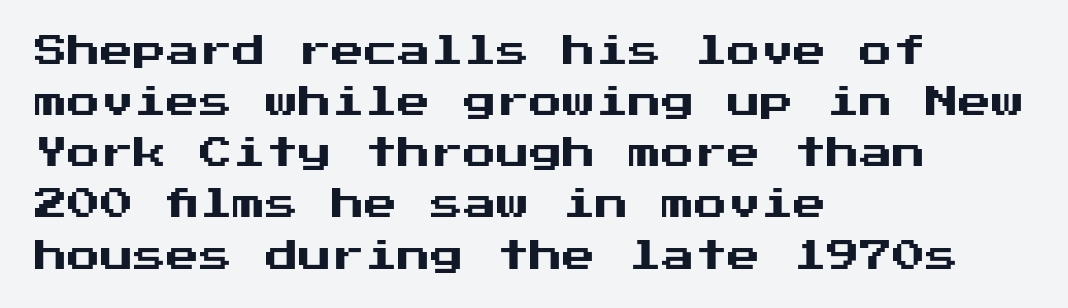
The image shows 33 px sans-serif type, upright; set left-aligned, normal line spacing (1.55x), normal letter spacing, not underlined; medium stroke contrast and a medium x-height.
